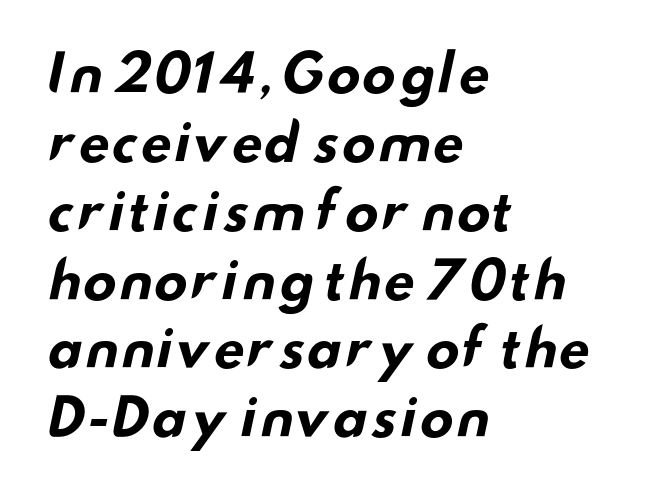
Typographically, this falls in the sans-serif category. These lines sit exactly where default settings would place them. These lines are rendered in a variable-pitch font. Does the copy run flush right? No — it runs flush left. Inter-character spacing is left at the font's built-in metrics.
